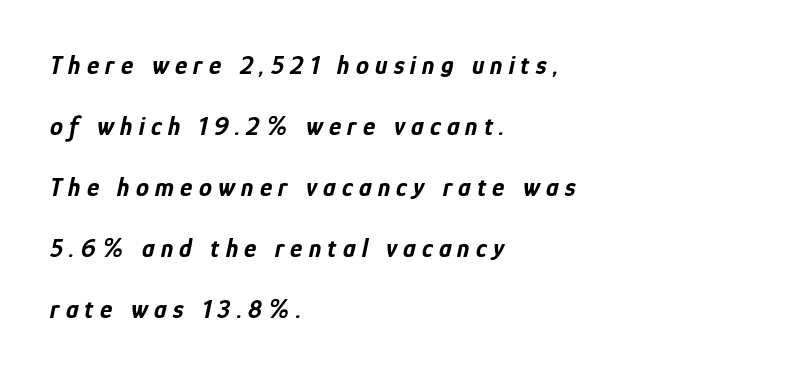
{"italic": "yes", "lean": "right", "slant_degrees": 12, "bold": "yes", "underline": "no", "align": "left", "line_spacing": "loose", "line_spacing_ratio": 2.35, "letter_spacing": "wide", "letter_spacing_em": 0.24, "glyph_px": 26}
